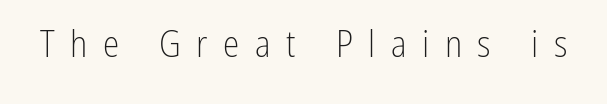
The image shows 37 px light, condensed sans-serif type, upright; set unusually wide letter spacing (+0.42 em), not underlined; low stroke contrast and a medium x-height.
